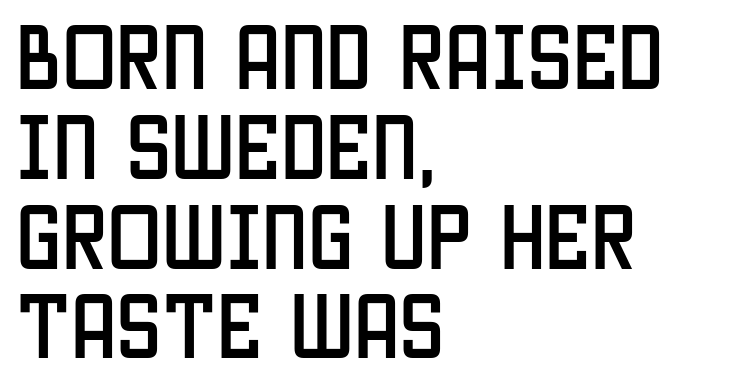
{"serif": "no", "italic": "no", "width": "condensed", "stroke_contrast": "low", "x_height": "large", "monospaced": "no", "underline": "no", "align": "left", "line_spacing_ratio": 1.23, "letter_spacing": "normal", "letter_spacing_em": 0.0, "glyph_px": 73}
